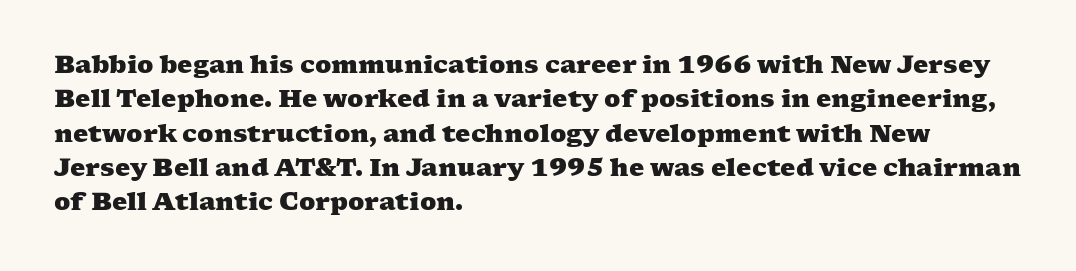
Caption: bold face, heavy strokes. Notice how descenders clear the ascenders below comfortably — that's standard leading. The specimen omits any rule beneath the text block's lines. Words appear dense and cohesive because spacing is normal. Visually the block forms a straight wall on the left and a jagged coastline on the right.
